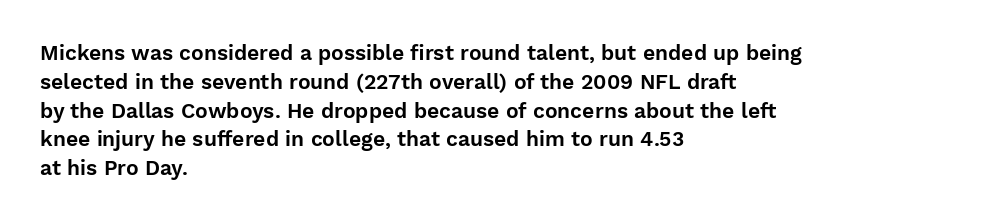
{"italic": "no", "underline": "no", "align": "left", "line_spacing": "normal", "line_spacing_ratio": 1.37, "letter_spacing": "normal", "letter_spacing_em": 0.0, "glyph_px": 21}
